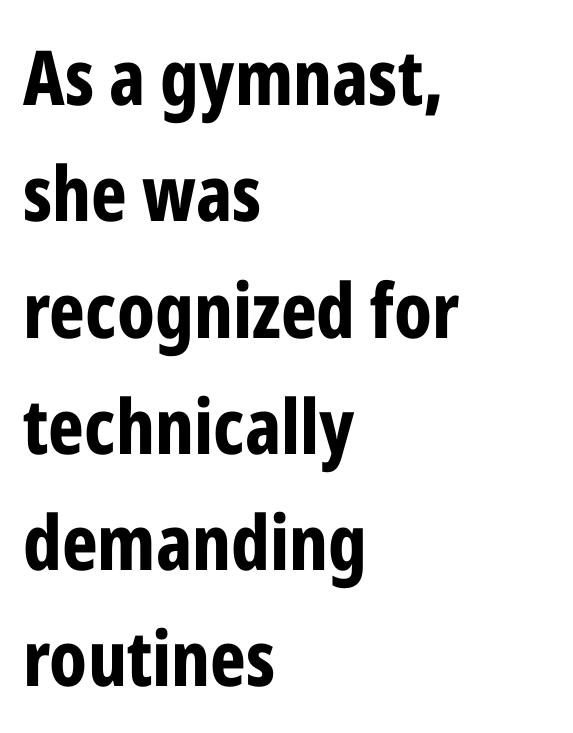
{"serif": "no", "italic": "no", "bold": "yes", "weight": "bold", "width": "condensed", "stroke_contrast": "low", "x_height": "medium", "monospaced": "no", "underline": "no", "align": "left", "line_spacing": "normal", "line_spacing_ratio": 1.53, "letter_spacing": "normal", "letter_spacing_em": 0.0, "glyph_px": 76}
